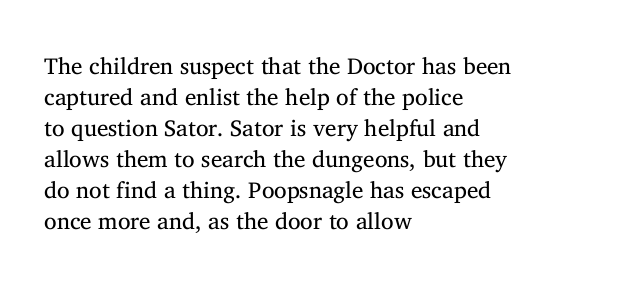
Posture: upright roman. The ragged edge is on the right, which tells us the setting is flush left. Reading down the column, the eye jumps a familiar distance to each next line. The specimen omits any rule beneath the text block's lines. The face looks like a standard text weight, possibly lighter.
